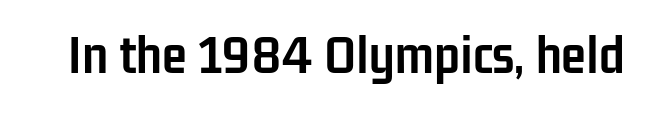
Q: Is the text bold? A: Yes.
Q: Is the text italic (slanted)? A: No, it is upright.
Q: Is the typeface a serif or a sans-serif typeface? A: Sans-serif.
Q: Is the text underlined? A: No.
Q: Is the spacing between letters normal or unusually wide? A: Normal.
Q: Width (condensed, normal, or wide)? A: Condensed.
Q: Stroke contrast? A: Low.
Q: x-height? A: Medium.
Q: Monospaced? A: No.
